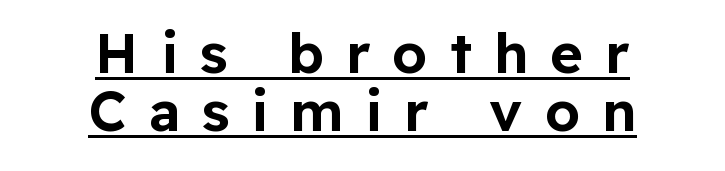
{"serif": "no", "italic": "no", "width": "normal", "stroke_contrast": "low", "x_height": "medium", "monospaced": "no", "underline": "yes", "align": "center", "line_spacing": "tight", "line_spacing_ratio": 1.03, "letter_spacing": "wide", "letter_spacing_em": 0.39, "glyph_px": 56}
